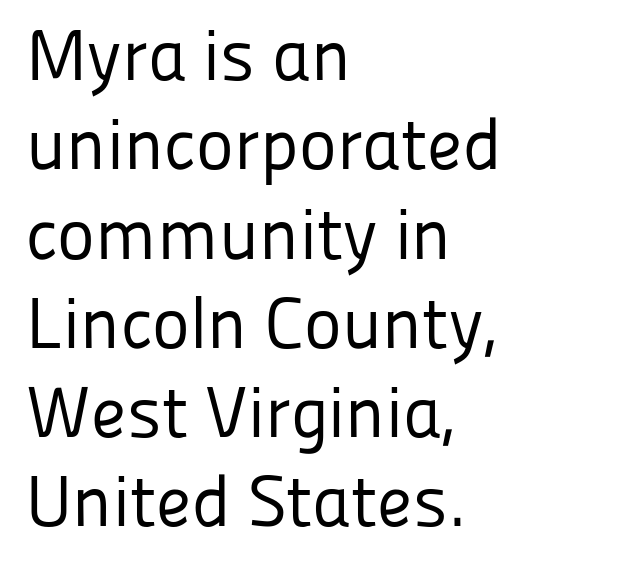
{"serif": "no", "italic": "no", "bold": "no", "weight": "regular", "width": "normal", "stroke_contrast": "low", "x_height": "medium", "monospaced": "no", "underline": "no", "align": "left", "line_spacing_ratio": 1.24, "letter_spacing": "normal", "letter_spacing_em": 0.0, "glyph_px": 72}
